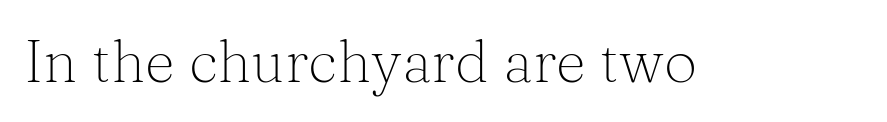
The image shows 59 px light serif type, upright; set normal letter spacing, not underlined; medium stroke contrast and a medium x-height.
